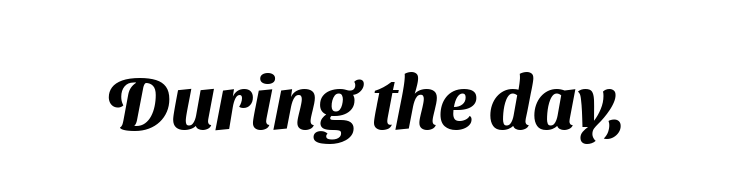
Q: Is the text bold? A: Yes.
Q: Is the typeface a serif or a sans-serif typeface? A: Sans-serif.
Q: Is the text underlined? A: No.
Q: Is the spacing between letters normal or unusually wide? A: Normal.
Q: Width (condensed, normal, or wide)? A: Normal.
Q: Stroke contrast? A: Medium.
Q: x-height? A: Medium.
Q: Monospaced? A: No.
